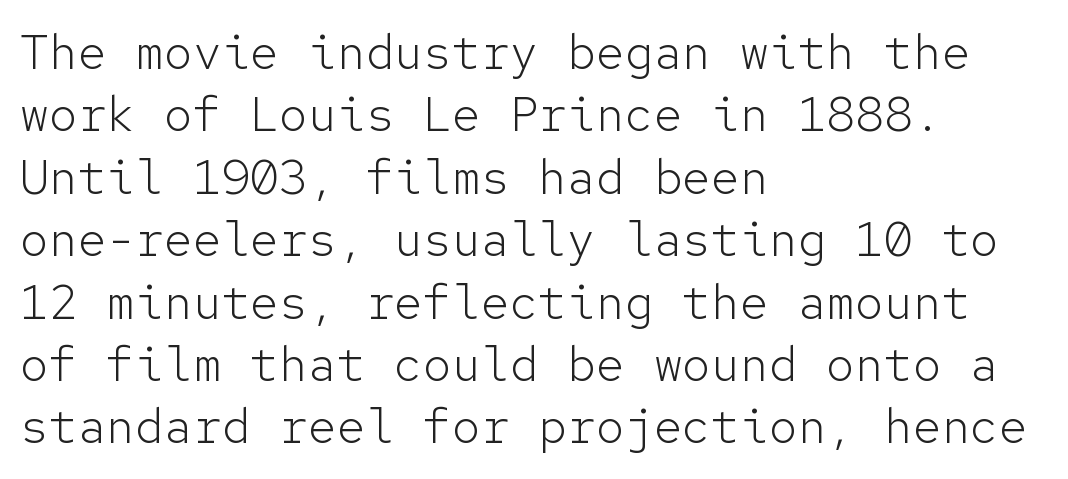
Q: Is the text bold? A: No.
Q: Is the text italic (slanted)? A: No, it is upright.
Q: Is the typeface a serif or a sans-serif typeface? A: Sans-serif.
Q: Is the text underlined? A: No.
Q: How is the paragraph aligned? A: Left-aligned.
Q: Is the spacing between letters normal or unusually wide? A: Normal.
Q: Is the spacing between lines tight, normal or loose? A: Normal.
Q: Width (condensed, normal, or wide)? A: Normal.
Q: Stroke contrast? A: Low.
Q: x-height? A: Medium.
Q: Monospaced? A: Yes.
